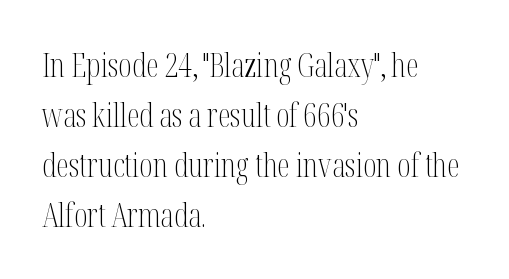
Q: Is the text bold? A: No.
Q: Is the text italic (slanted)? A: No, it is upright.
Q: Is the typeface a serif or a sans-serif typeface? A: Serif.
Q: Is the text underlined? A: No.
Q: How is the paragraph aligned? A: Left-aligned.
Q: Is the spacing between letters normal or unusually wide? A: Normal.
Q: Is the spacing between lines tight, normal or loose? A: Normal.
Q: Width (condensed, normal, or wide)? A: Condensed.
Q: Stroke contrast? A: Medium.
Q: x-height? A: Medium.
Q: Monospaced? A: No.
